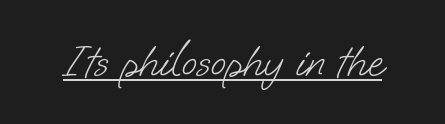
Does a line run under the words? Yes, clearly. Each letter keeps its own natural width here, so spacing adapts to shape. The type is set solid horizontally, with unmodified tracking. The designer went with a sans here, leaving each stem footless. On a weight scale, this lands at 450 or below.
